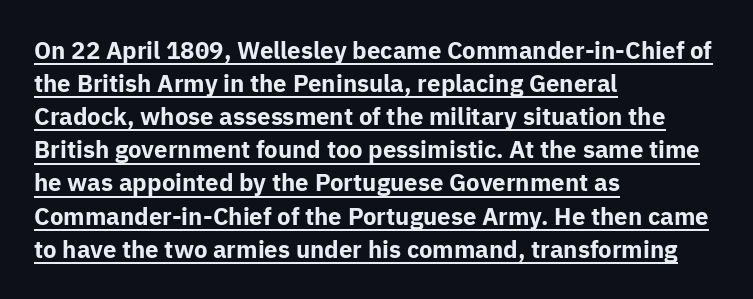
The image shows 24 px bold type, upright; set left-aligned, normal line spacing (1.38x), normal letter spacing, underlined.
